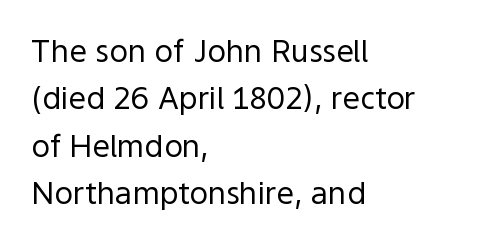
{"serif": "no", "italic": "no", "bold": "no", "weight": "regular", "width": "normal", "x_height": "medium", "monospaced": "no", "underline": "no", "align": "left", "line_spacing": "normal", "line_spacing_ratio": 1.53, "letter_spacing": "normal", "letter_spacing_em": 0.0, "glyph_px": 31}
